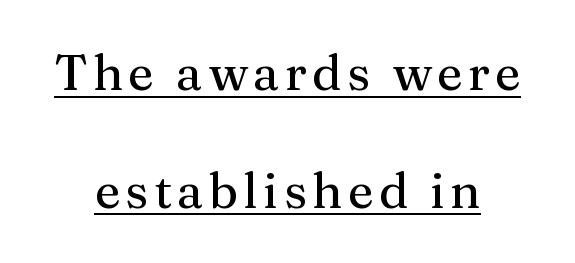
{"serif": "yes", "italic": "no", "width": "normal", "stroke_contrast": "medium", "x_height": "medium", "monospaced": "no", "underline": "yes", "align": "center", "line_spacing": "loose", "line_spacing_ratio": 2.4, "glyph_px": 49}
